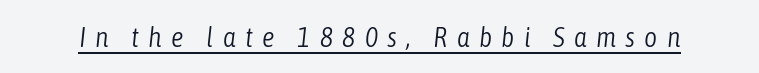
Q: Is the text bold? A: No.
Q: Is the text italic (slanted)? A: Yes, it leans right by about 6 degrees.
Q: Is the text underlined? A: Yes.
Q: Is the spacing between letters normal or unusually wide? A: Unusually wide.
Q: Width (condensed, normal, or wide)? A: Condensed.
Q: Stroke contrast? A: Low.
Q: x-height? A: Medium.
Q: Monospaced? A: No.
